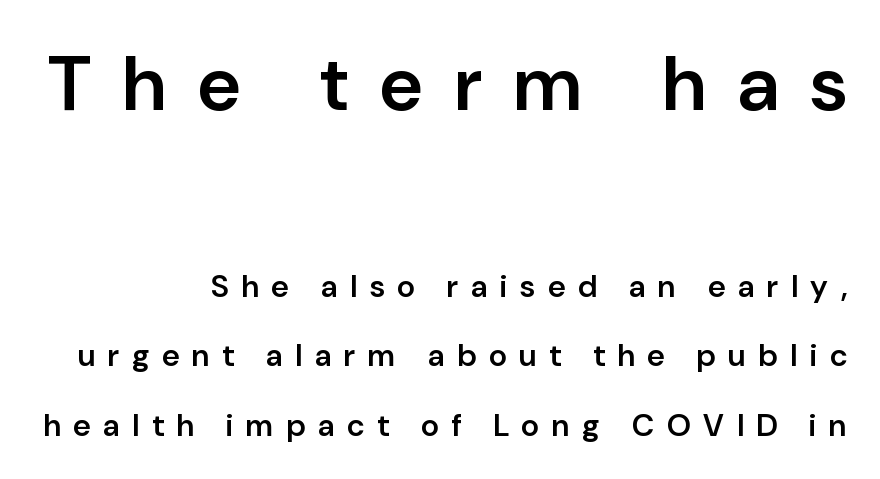
The image shows 77 px semibold sans-serif type, upright; set right-aligned, loose line spacing (2.23x), unusually wide letter spacing (+0.41 em), not underlined; the first (top) block is 2.48x larger; low stroke contrast and a medium x-height.
